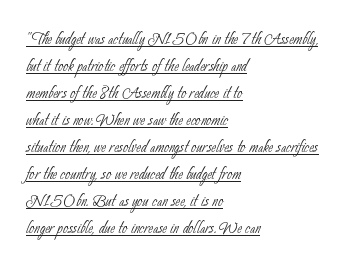
{"bold": "no", "underline": "yes", "align": "left", "line_spacing_ratio": 1.23, "letter_spacing": "normal", "letter_spacing_em": 0.0, "glyph_px": 22}
